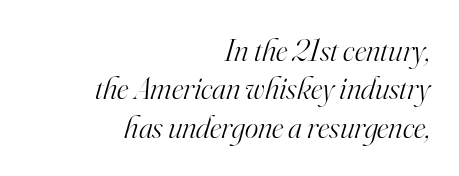
These glyphs show unthickened strokes, regular width or finer. There is no visible air inserted between adjacent glyphs. I'd call this a serif setting — the letters wear small feet. The font's italic variant was chosen for this text. Leftover space on each line is placed entirely before the opening word. Has an underline been added? It has not.
